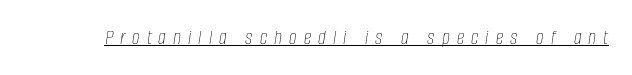
A light-to-regular cut is what we see here. Emphasis-style slanted type is in use. Notice how a bar underscores the lettering throughout. How are the letters spaced? Widely, with obvious added tracking.
